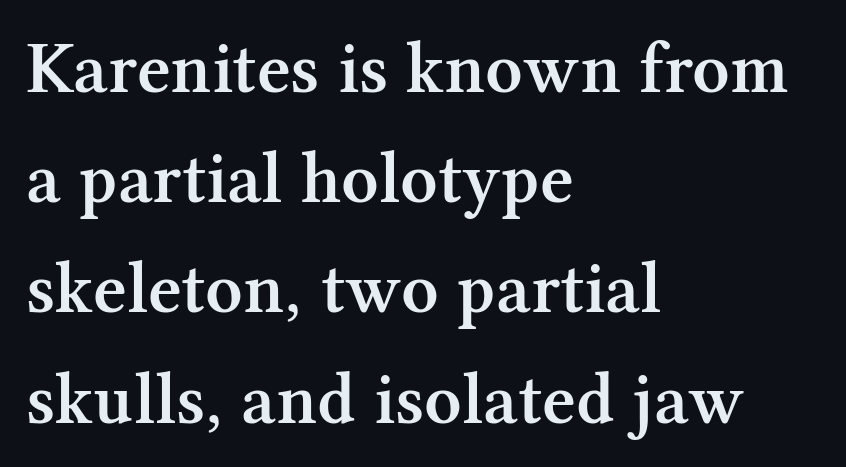
Q: Is the text bold? A: Semi-bold.
Q: Is the text italic (slanted)? A: No, it is upright.
Q: Is the typeface a serif or a sans-serif typeface? A: Serif.
Q: Is the text underlined? A: No.
Q: How is the paragraph aligned? A: Left-aligned.
Q: Is the spacing between letters normal or unusually wide? A: Normal.
Q: Is the spacing between lines tight, normal or loose? A: Normal.
Q: Width (condensed, normal, or wide)? A: Normal.
Q: Stroke contrast? A: Medium.
Q: x-height? A: Medium.
Q: Monospaced? A: No.
